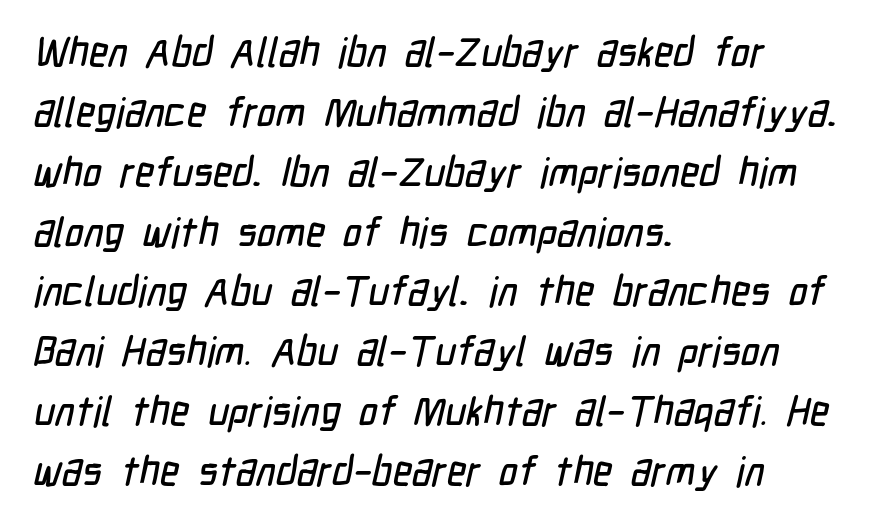
{"serif": "no", "width": "condensed", "stroke_contrast": "low", "x_height": "medium", "monospaced": "no", "underline": "no", "align": "left", "line_spacing": "normal", "line_spacing_ratio": 1.46, "letter_spacing": "normal", "letter_spacing_em": 0.0, "glyph_px": 41}
